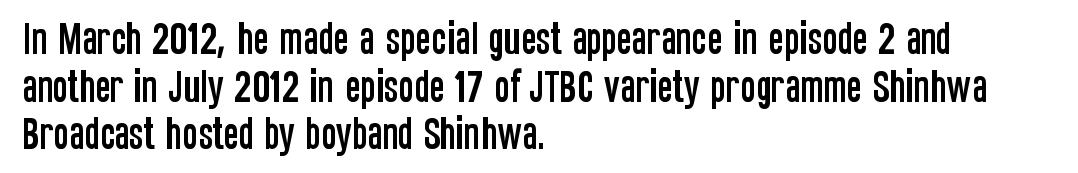
The image shows 36 px condensed sans-serif type, upright; set left-aligned, normal line spacing (1.32x), normal letter spacing, not underlined; low stroke contrast and a large x-height.
